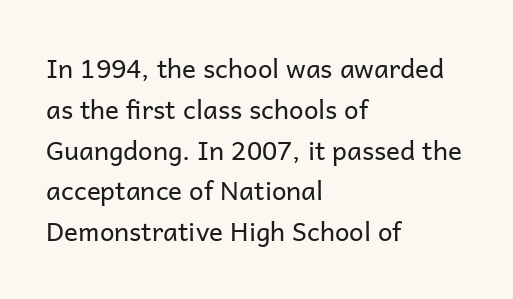
Q: Is the text bold? A: No.
Q: Is the text italic (slanted)? A: No, it is upright.
Q: Is the text underlined? A: No.
Q: How is the paragraph aligned? A: Left-aligned.
Q: Is the spacing between letters normal or unusually wide? A: Normal.
Q: Is the spacing between lines tight, normal or loose? A: Normal.
